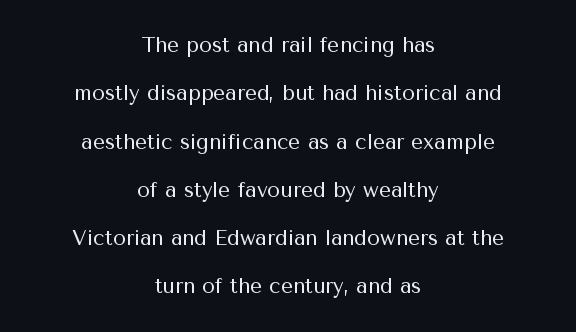
{"italic": "no", "bold": "no", "underline": "no", "align": "center", "line_spacing": "loose", "line_spacing_ratio": 2.3, "letter_spacing": "normal", "letter_spacing_em": 0.0, "glyph_px": 21}
